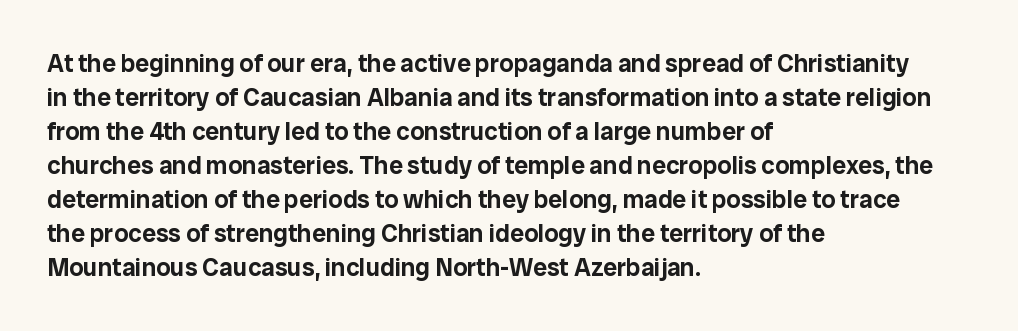
These lines were composed using upright roman letters. Line beginnings align vertically; line endings do not. Quick note: underline off. Nobody touched the tracking dial on this one. Leading matches the norm, producing a regular column.
